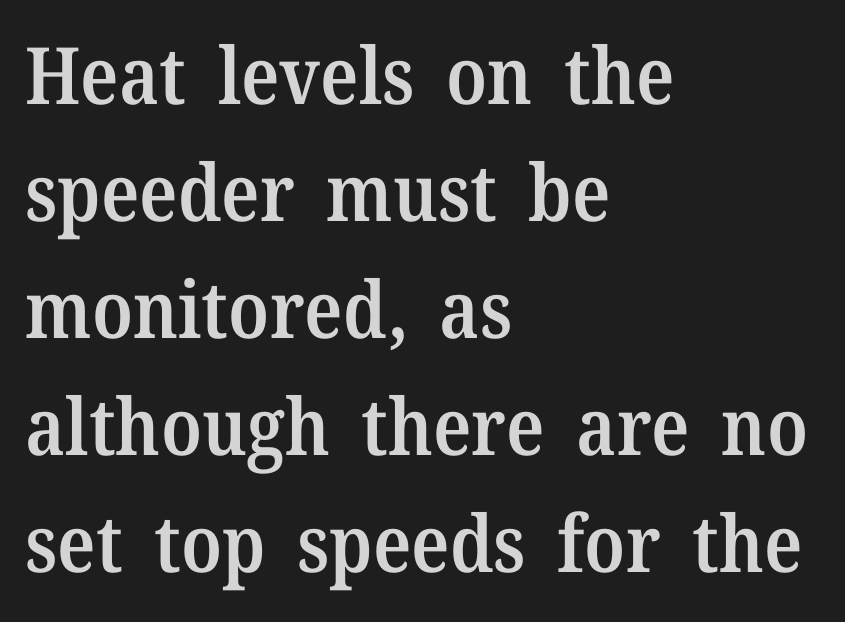
{"serif": "yes", "italic": "no", "bold": "semi", "weight": "semibold", "width": "normal", "stroke_contrast": "medium", "x_height": "medium", "monospaced": "no", "underline": "no", "align": "left", "line_spacing": "normal", "line_spacing_ratio": 1.48, "letter_spacing": "normal", "letter_spacing_em": 0.0, "glyph_px": 79}
